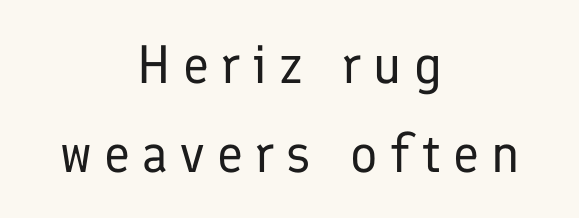
Between one letter and the next there's a generous, obvious gap. Vertically, the passage feels balanced, rows spaced as you'd expect. Rule under the text: the space is simply empty. This sample uses a sans-serif face. Caption: multi-line text, centered on the measure. You could not count columns in this text — the font is proportionally spaced.
